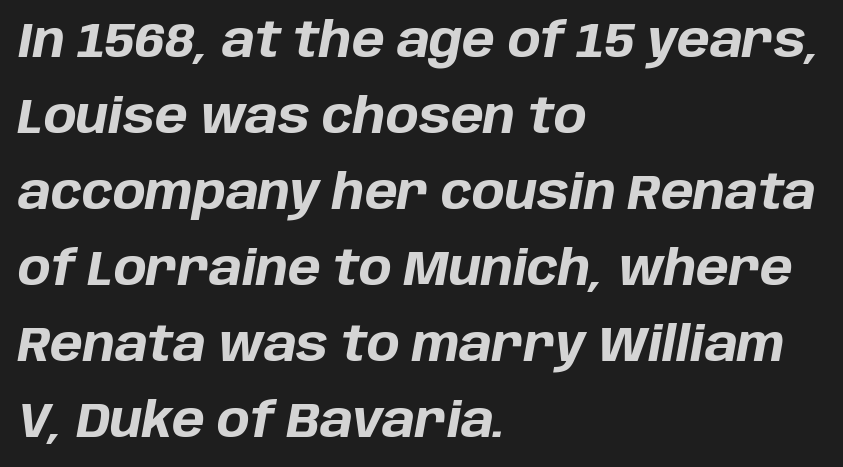
The image shows 49 px bold type, italic (leaning right); set left-aligned, normal line spacing (1.55x), normal letter spacing, not underlined; low stroke contrast and a large x-height.
